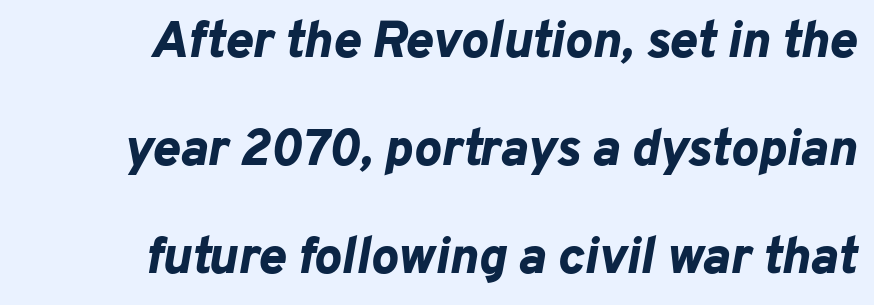
The image shows 52 px bold type, italic (leaning right); set loose line spacing (2.08x), normal letter spacing, not underlined; low stroke contrast and a medium x-height.
